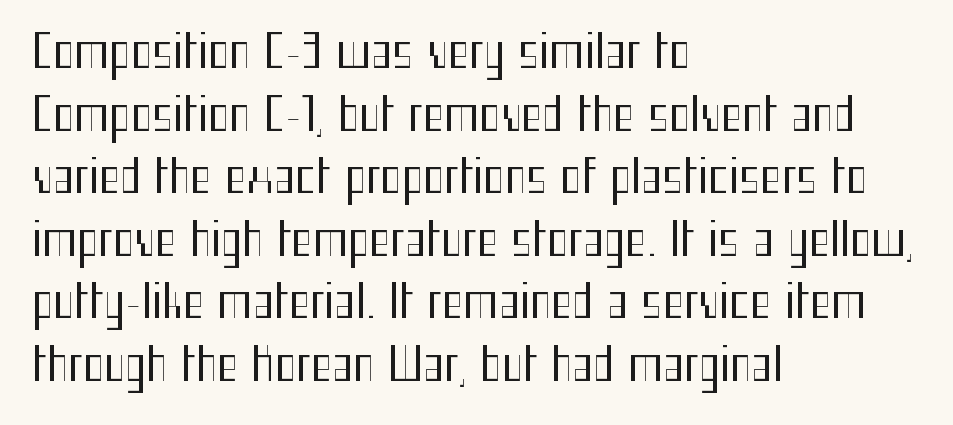
{"serif": "no", "italic": "no", "bold": "no", "weight": "regular", "width": "condensed", "stroke_contrast": "medium", "x_height": "medium", "monospaced": "no", "underline": "no", "align": "left", "line_spacing": "normal", "line_spacing_ratio": 1.39, "letter_spacing": "normal", "letter_spacing_em": 0.0, "glyph_px": 45}
